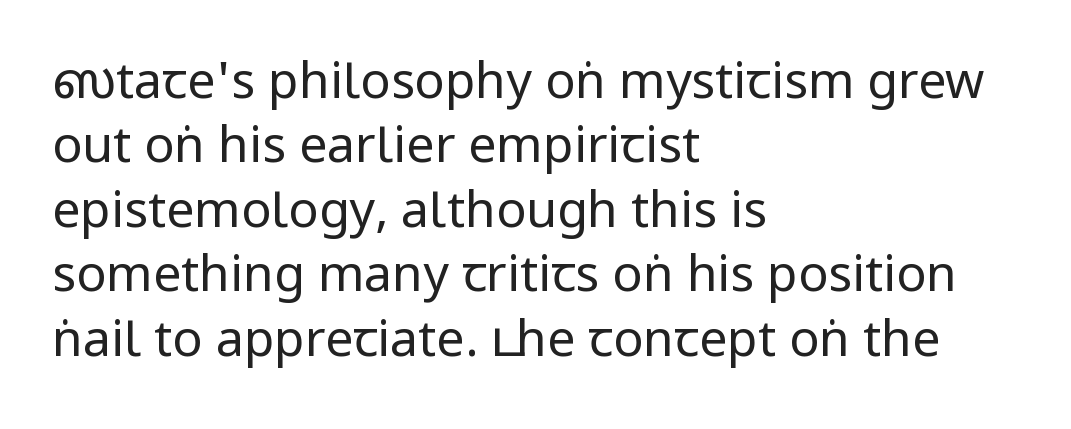
The image shows 50 px regular-weight, condensed sans-serif type, upright; set left-aligned, normal line spacing (1.29x), normal letter spacing, not underlined; low stroke contrast and a large x-height.
